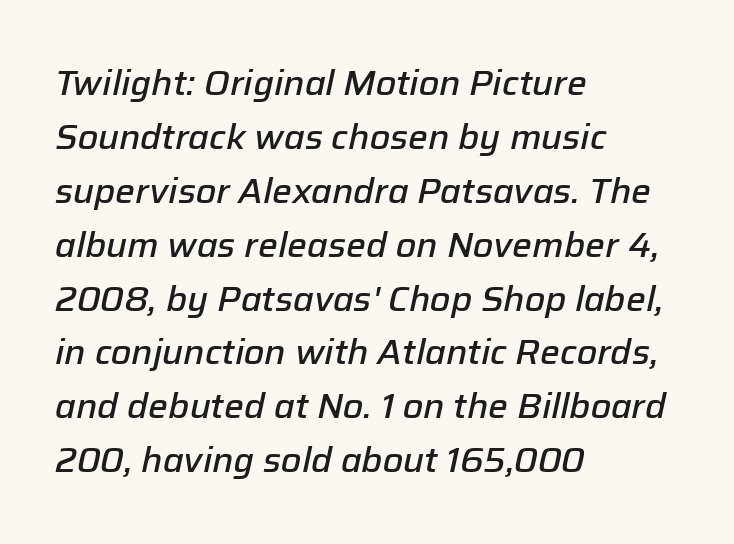
{"italic": "yes", "lean": "right", "slant_degrees": 12, "bold": "semi", "weight": "semibold", "width": "normal", "stroke_contrast": "low", "x_height": "medium", "monospaced": "no", "underline": "no", "align": "left", "line_spacing": "normal", "line_spacing_ratio": 1.54, "letter_spacing": "normal", "letter_spacing_em": 0.0, "glyph_px": 35}
